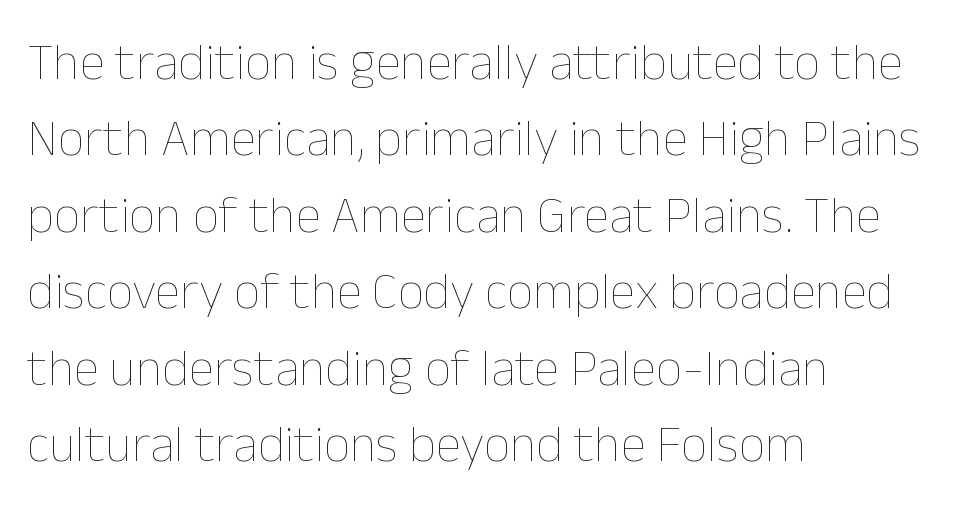
Q: Is the text bold? A: No.
Q: Is the text italic (slanted)? A: No, it is upright.
Q: Is the text underlined? A: No.
Q: How is the paragraph aligned? A: Left-aligned.
Q: Is the spacing between letters normal or unusually wide? A: Normal.
Q: Is the spacing between lines tight, normal or loose? A: Normal.
Q: Width (condensed, normal, or wide)? A: Normal.
Q: Stroke contrast? A: Low.
Q: x-height? A: Medium.
Q: Monospaced? A: No.
